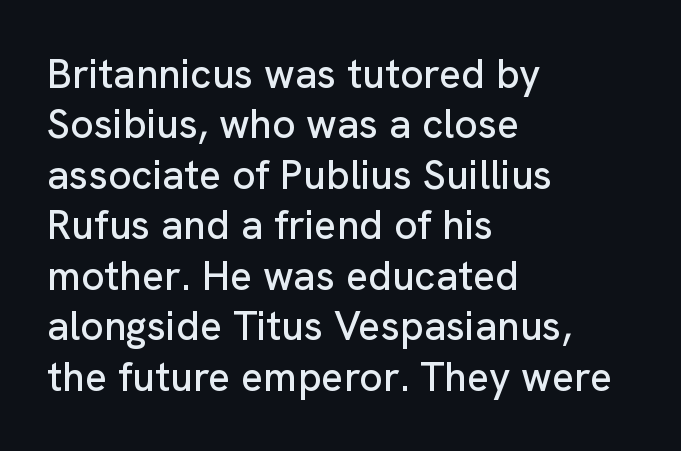
{"serif": "no", "italic": "no", "width": "normal", "stroke_contrast": "low", "x_height": "medium", "monospaced": "no", "underline": "no", "align": "left", "line_spacing_ratio": 1.23, "letter_spacing": "normal", "letter_spacing_em": 0.0, "glyph_px": 41}
